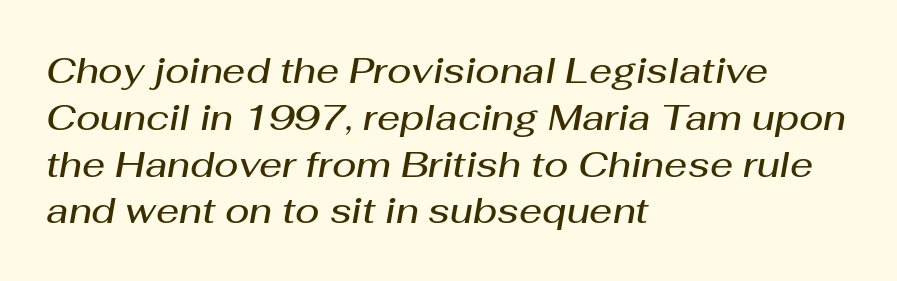
{"italic": "yes", "lean": "right", "slant_degrees": 10, "bold": "semi", "weight": "semibold", "width": "normal", "stroke_contrast": "medium", "x_height": "medium", "monospaced": "no", "underline": "no", "align": "left", "line_spacing": "normal", "line_spacing_ratio": 1.3, "letter_spacing": "normal", "letter_spacing_em": 0.0, "glyph_px": 36}
